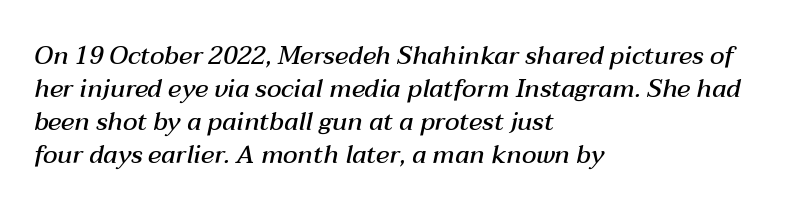
{"italic": "yes", "lean": "right", "slant_degrees": 12, "bold": "semi", "underline": "no", "align": "left", "line_spacing": "normal", "line_spacing_ratio": 1.32, "letter_spacing": "normal", "letter_spacing_em": 0.0, "glyph_px": 25}
